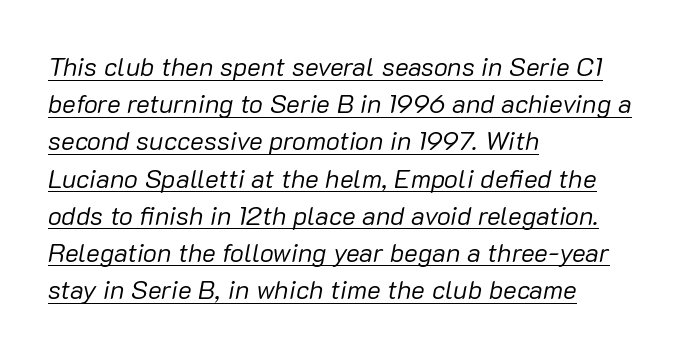
In terms of posture, this sample is oblique. Teacher's note: observe the even left margin — that is flush-left alignment. The strokes carry an ordinary text weight at most. Decoration check: the copy is underlined. These lines sit exactly where default settings would place them.
